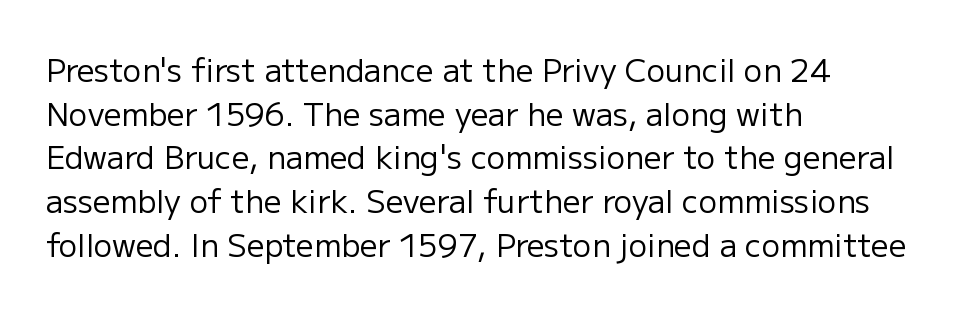
The image shows 31 px regular-weight sans-serif type, upright; set left-aligned, normal line spacing (1.41x), normal letter spacing, not underlined; low stroke contrast and a medium x-height.
